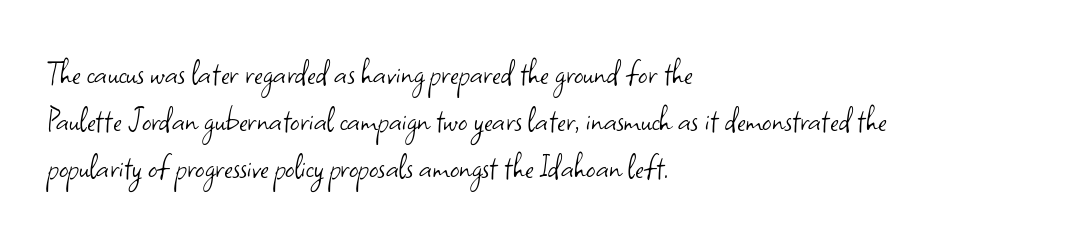
Q: Is the text bold? A: No.
Q: Is the text italic (slanted)? A: Yes.
Q: Is the typeface a serif or a sans-serif typeface? A: Sans-serif.
Q: Is the text underlined? A: No.
Q: How is the paragraph aligned? A: Left-aligned.
Q: Is the spacing between letters normal or unusually wide? A: Normal.
Q: Is the spacing between lines tight, normal or loose? A: Normal.
Q: Width (condensed, normal, or wide)? A: Normal.
Q: Stroke contrast? A: Low.
Q: x-height? A: Small.
Q: Monospaced? A: No.
